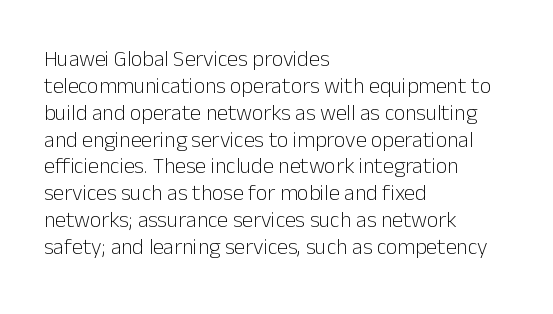
Q: Is the text bold? A: No.
Q: Is the text italic (slanted)? A: No, it is upright.
Q: Is the text underlined? A: No.
Q: How is the paragraph aligned? A: Left-aligned.
Q: Is the spacing between letters normal or unusually wide? A: Normal.
